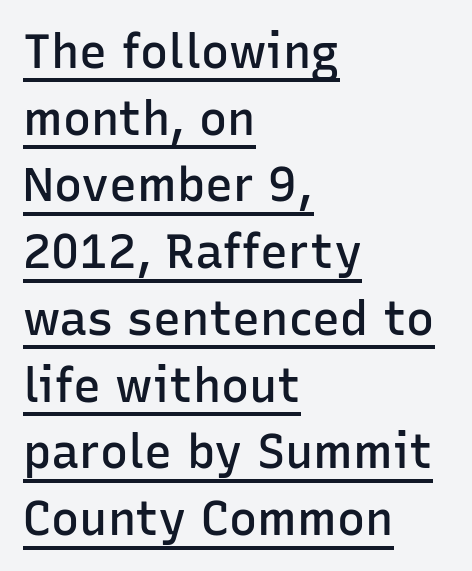
{"serif": "no", "italic": "no", "bold": "semi", "weight": "semibold", "width": "normal", "stroke_contrast": "low", "x_height": "medium", "monospaced": "no", "underline": "yes", "align": "left", "line_spacing": "normal", "line_spacing_ratio": 1.42, "letter_spacing": "normal", "letter_spacing_em": 0.0, "glyph_px": 47}
